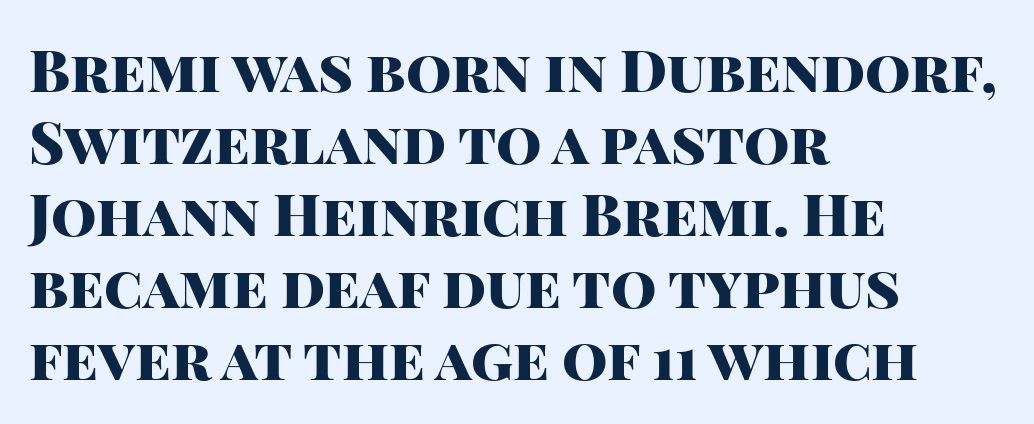
Every stem runs plumb, perpendicular to the baseline. This rendering uses left alignment, leaving the right contour irregular. The sample has been set heavy, in full bold. Varying glyph widths throughout — classic text-font behaviour.
